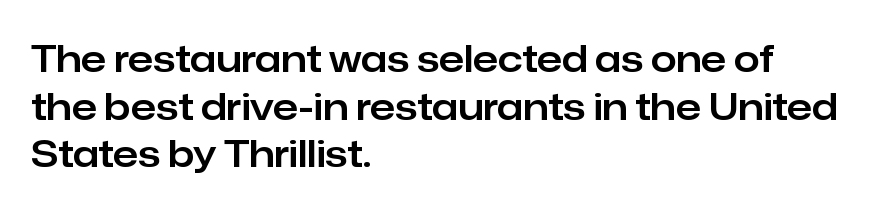
Q: Is the text italic (slanted)? A: No, it is upright.
Q: Is the typeface a serif or a sans-serif typeface? A: Sans-serif.
Q: Is the text underlined? A: No.
Q: How is the paragraph aligned? A: Left-aligned.
Q: Is the spacing between letters normal or unusually wide? A: Normal.
Q: Is the spacing between lines tight, normal or loose? A: Normal.
Q: Width (condensed, normal, or wide)? A: Normal.
Q: Stroke contrast? A: Low.
Q: x-height? A: Medium.
Q: Monospaced? A: No.
